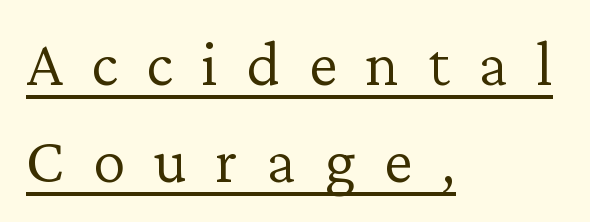
Q: Is the text bold? A: No.
Q: Is the text italic (slanted)? A: No, it is upright.
Q: Is the typeface a serif or a sans-serif typeface? A: Serif.
Q: Is the text underlined? A: Yes.
Q: How is the paragraph aligned? A: Left-aligned.
Q: Is the spacing between letters normal or unusually wide? A: Unusually wide.
Q: Is the spacing between lines tight, normal or loose? A: Normal.
Q: Width (condensed, normal, or wide)? A: Normal.
Q: Stroke contrast? A: Low.
Q: x-height? A: Medium.
Q: Monospaced? A: No.
